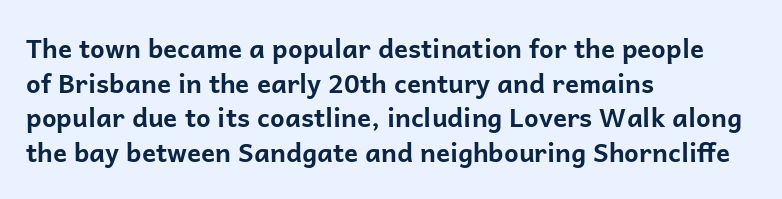
Q: Is the text bold? A: Yes.
Q: Is the text italic (slanted)? A: No, it is upright.
Q: Is the text underlined? A: No.
Q: How is the paragraph aligned? A: Left-aligned.
Q: Is the spacing between letters normal or unusually wide? A: Normal.
Q: Is the spacing between lines tight, normal or loose? A: Normal.
